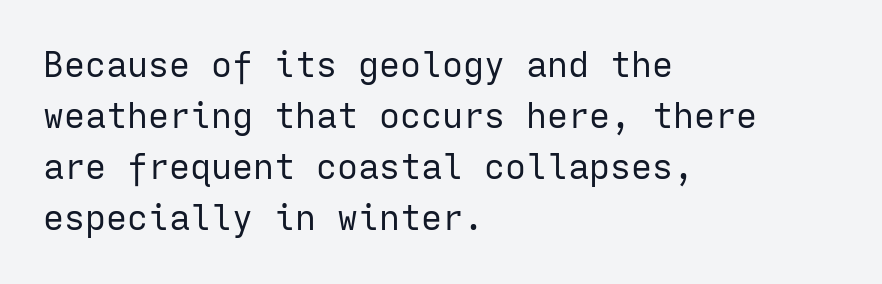
{"serif": "no", "italic": "no", "bold": "no", "weight": "regular", "width": "normal", "stroke_contrast": "low", "x_height": "medium", "monospaced": "yes", "underline": "no", "align": "left", "line_spacing": "normal", "line_spacing_ratio": 1.46, "letter_spacing": "normal", "letter_spacing_em": 0.0, "glyph_px": 35}
